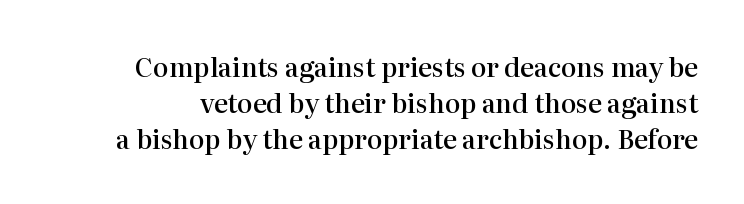
The image shows 26 px text type, upright; set normal line spacing (1.38x), normal letter spacing, not underlined.
